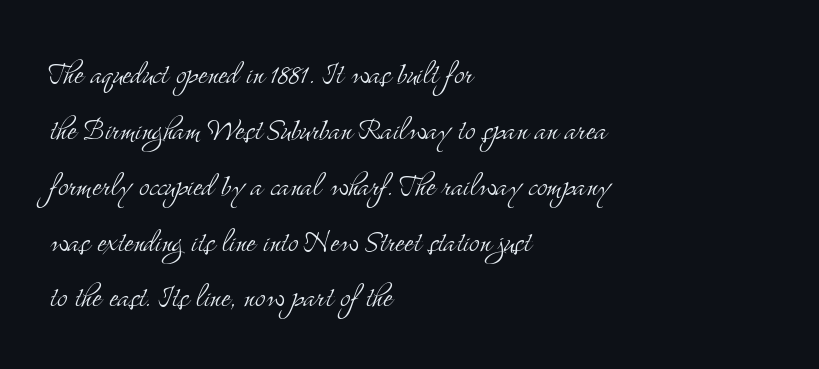
{"serif": "yes", "bold": "no", "weight": "light", "width": "condensed", "stroke_contrast": "medium", "x_height": "small", "monospaced": "no", "underline": "no", "align": "left", "line_spacing": "normal", "line_spacing_ratio": 1.47, "letter_spacing": "normal", "letter_spacing_em": 0.0, "glyph_px": 38}
